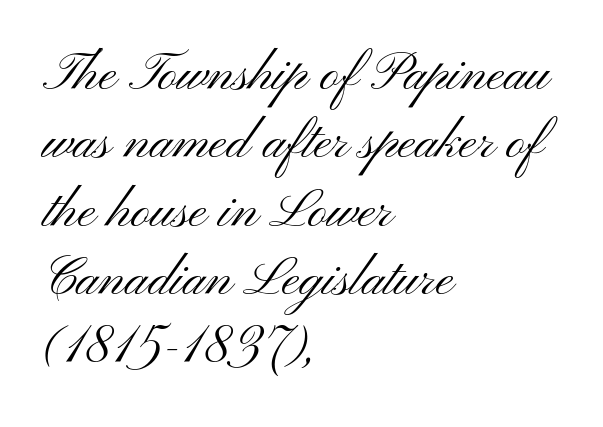
Q: Is the text bold? A: No.
Q: Is the text italic (slanted)? A: Yes.
Q: Is the typeface a serif or a sans-serif typeface? A: Sans-serif.
Q: Is the text underlined? A: No.
Q: How is the paragraph aligned? A: Left-aligned.
Q: Is the spacing between letters normal or unusually wide? A: Normal.
Q: Is the spacing between lines tight, normal or loose? A: Normal.
Q: Width (condensed, normal, or wide)? A: Wide.
Q: Stroke contrast? A: Medium.
Q: x-height? A: Small.
Q: Monospaced? A: No.
